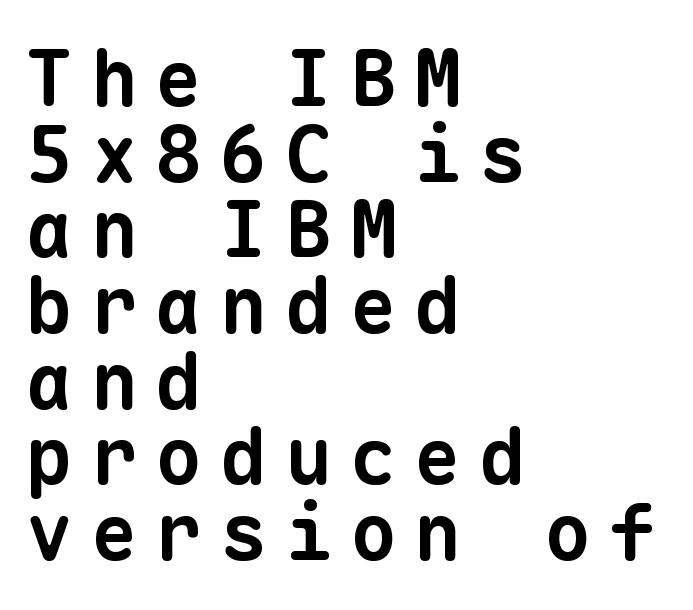
Q: Is the text bold? A: Yes.
Q: Is the typeface a serif or a sans-serif typeface? A: Sans-serif.
Q: Is the text underlined? A: No.
Q: How is the paragraph aligned? A: Left-aligned.
Q: Is the spacing between letters normal or unusually wide? A: Unusually wide.
Q: Is the spacing between lines tight, normal or loose? A: Tight.
Q: Width (condensed, normal, or wide)? A: Normal.
Q: Stroke contrast? A: Low.
Q: x-height? A: Medium.
Q: Monospaced? A: Yes.
